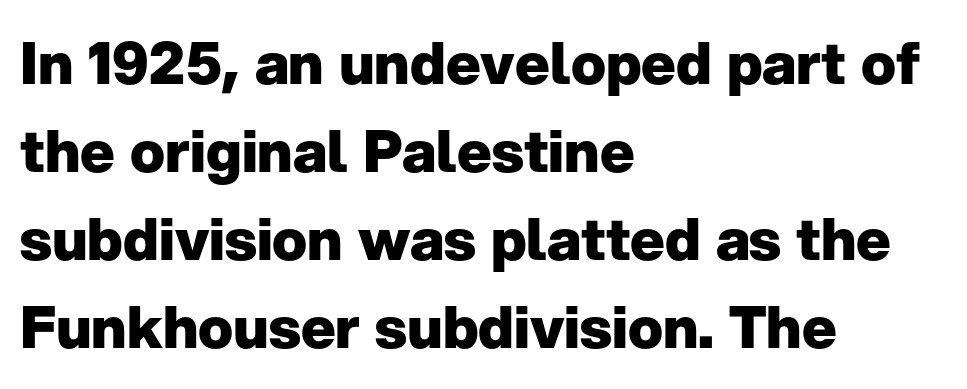
Each letter keeps its own natural width here, so spacing adapts to shape. The gaps between neighbouring characters are ordinary and unremarkable. The space beneath each line is pristine and unruled. A typesetter would label this face a sans. As a designer I'd log this as weight 700, bold. Every row of glyphs begins at an identical x-position on the left.
